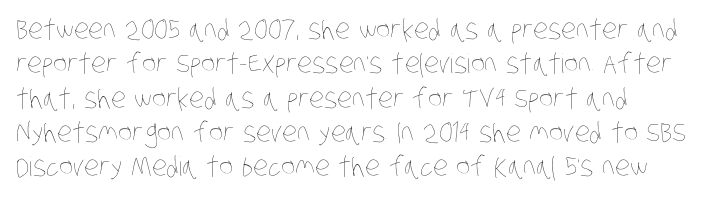
The image shows 27 px text type; set left-aligned, normal line spacing (1.27x), normal letter spacing, not underlined.
